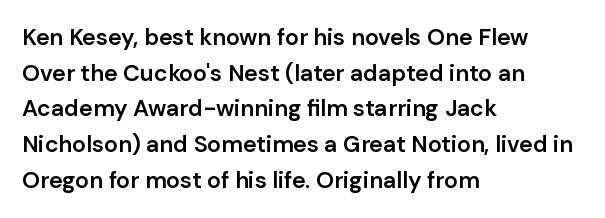
{"italic": "no", "bold": "semi", "underline": "no", "align": "left", "line_spacing": "normal", "line_spacing_ratio": 1.55, "letter_spacing": "normal", "letter_spacing_em": 0.0, "glyph_px": 23}
